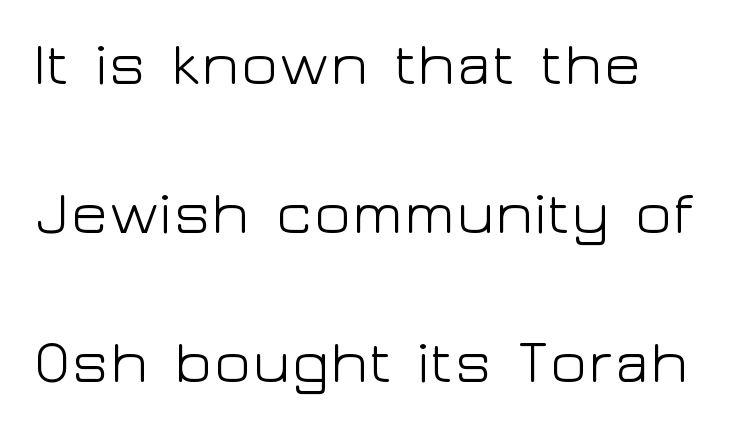
The image shows 62 px light, wide sans-serif type, upright; set left-aligned, loose line spacing (2.4x), normal letter spacing, not underlined; low stroke contrast and a medium x-height.
